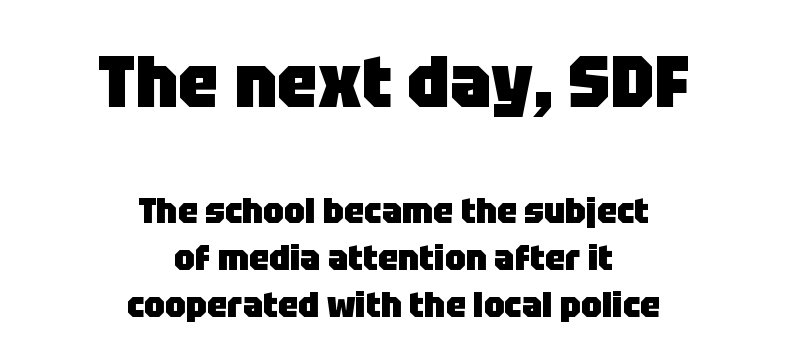
{"serif": "no", "italic": "no", "bold": "yes", "weight": "heavy", "width": "normal", "stroke_contrast": "low", "x_height": "large", "monospaced": "no", "underline": "no", "align": "center", "line_spacing": "normal", "line_spacing_ratio": 1.3, "letter_spacing": "normal", "letter_spacing_em": 0.0, "larger_block": "first", "size_ratio": 2.03, "glyph_px": 73}
